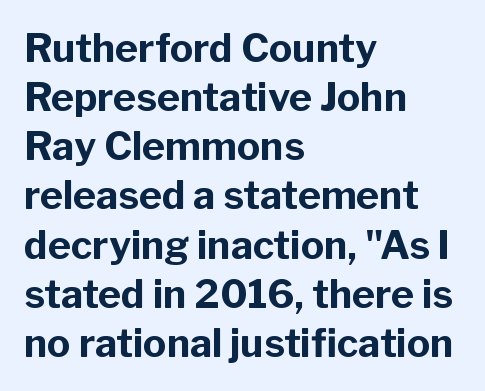
{"serif": "no", "italic": "no", "bold": "yes", "weight": "bold", "width": "normal", "stroke_contrast": "low", "x_height": "medium", "monospaced": "no", "underline": "no", "align": "left", "line_spacing": "normal", "line_spacing_ratio": 1.26, "letter_spacing": "normal", "letter_spacing_em": 0.0, "glyph_px": 39}
